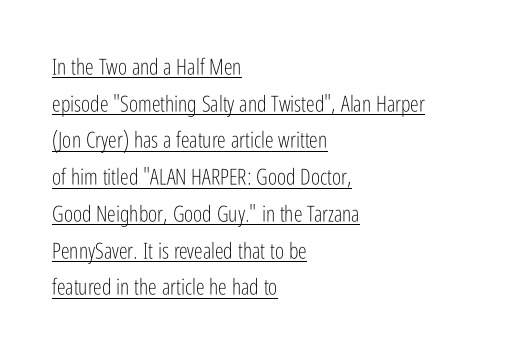
{"italic": "no", "bold": "no", "underline": "yes", "align": "left", "line_spacing": "normal", "line_spacing_ratio": 1.67, "letter_spacing": "normal", "letter_spacing_em": 0.0, "glyph_px": 22}
